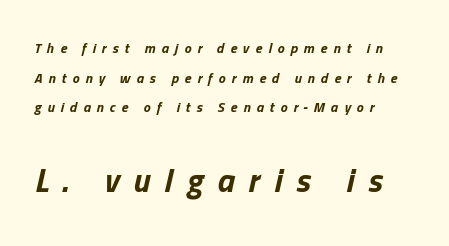
This sample has the flowing, uneven cadence of proportional lettering. The specimen reads as italic at a glance. Two sizes are in play, and the larger belongs to the second block. Lines of text with bare space underneath. The face used here is rendered with a markedly widened letterfit. Look at the stroke-to-counter ratio: heavy, a bold.
